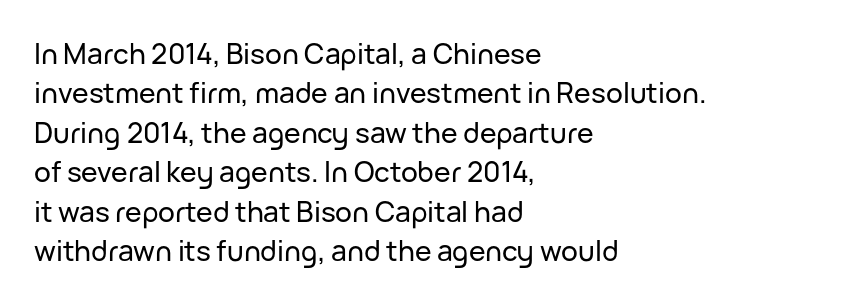
The line texture is even and compact thanks to regular tracking. Note the varied advance widths — an 'i' is clearly narrower than an 'm'. The foot of each line stays bare and open. Serifs: no, the terminals of the letterforms are clean. Compared with typical paragraphs, the rows here are spaced about the same.
